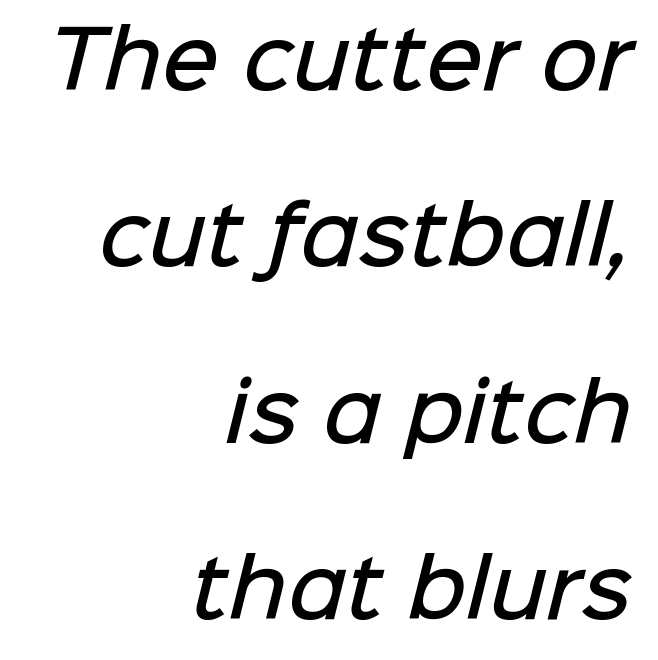
Q: Is the text bold? A: Semi-bold.
Q: Is the typeface a serif or a sans-serif typeface? A: Sans-serif.
Q: Is the text underlined? A: No.
Q: How is the paragraph aligned? A: Right-aligned.
Q: Is the spacing between letters normal or unusually wide? A: Normal.
Q: Is the spacing between lines tight, normal or loose? A: Loose.
Q: Width (condensed, normal, or wide)? A: Normal.
Q: Stroke contrast? A: Low.
Q: x-height? A: Medium.
Q: Monospaced? A: No.
